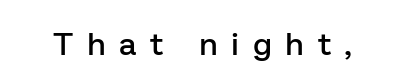
The image shows 32 px semibold sans-serif type, upright; set unusually wide letter spacing (+0.42 em), not underlined; low stroke contrast and a medium x-height.
